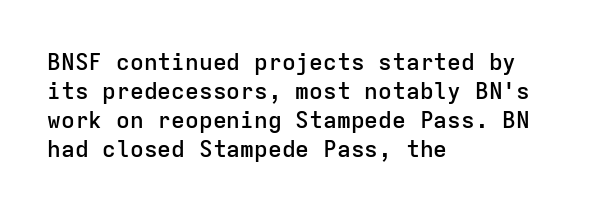
The image shows 23 px text type, upright; set left-aligned, normal line spacing (1.26x), normal letter spacing, not underlined.
